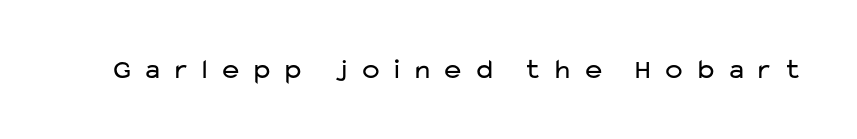
Q: Is the text bold? A: No.
Q: Is the text italic (slanted)? A: No, it is upright.
Q: Is the typeface a serif or a sans-serif typeface? A: Sans-serif.
Q: Is the text underlined? A: No.
Q: Is the spacing between letters normal or unusually wide? A: Unusually wide.
Q: Width (condensed, normal, or wide)? A: Wide.
Q: Stroke contrast? A: Low.
Q: x-height? A: Medium.
Q: Monospaced? A: No.
